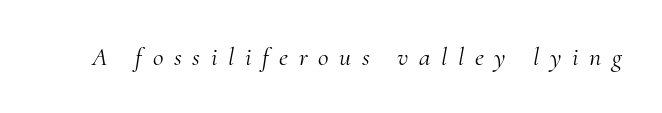
The image shows 26 px text type, italic (leaning right); set unusually wide letter spacing (+0.41 em), not underlined.
